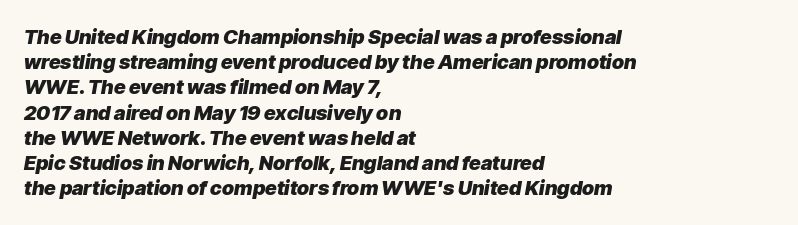
The image shows 20 px bold type, italic (leaning right); set left-aligned, normal line spacing (1.26x), normal letter spacing, not underlined.
